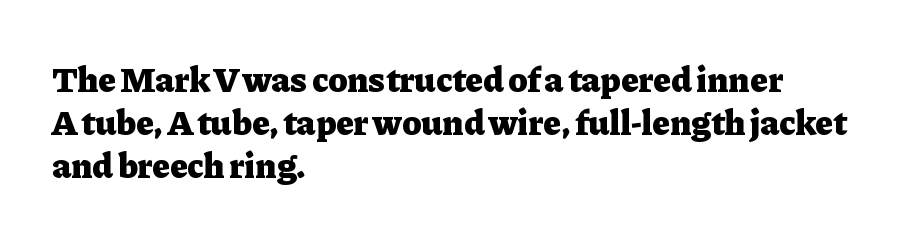
The lettering holds an erect, upright posture throughout. Proportional: the letters do not fall into vertical columns. Students, note that the glyphs here touch the page at normal intervals. Has an underline been added? It has not. Observe the serifs anchoring each vertical stroke in this sample.
